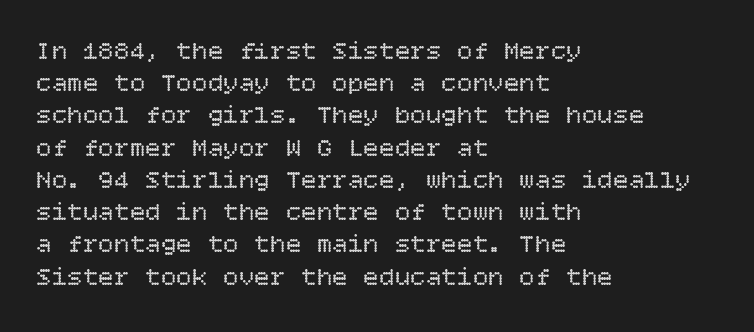
The image shows 26 px text type, upright; set left-aligned, line spacing 1.24x, normal letter spacing, not underlined.
